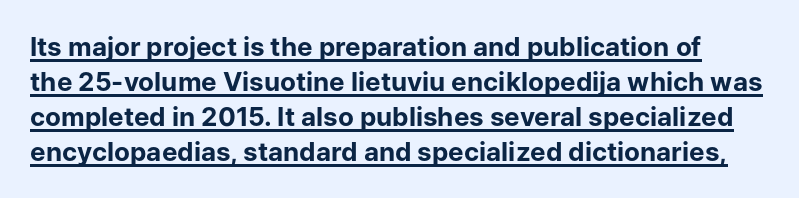
The image shows 26 px bold type, upright; set normal line spacing (1.34x), normal letter spacing, underlined.
